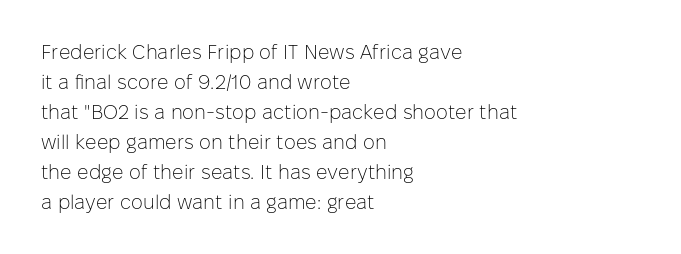
The image shows 20 px text type, upright; set left-aligned, normal line spacing (1.5x), normal letter spacing, not underlined.
